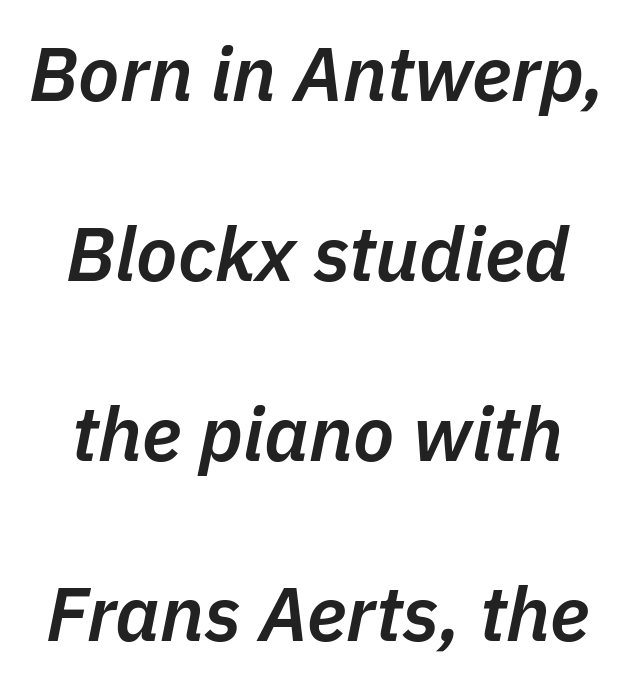
{"italic": "yes", "lean": "right", "slant_degrees": 11, "bold": "semi", "weight": "semibold", "width": "normal", "stroke_contrast": "low", "x_height": "medium", "monospaced": "no", "underline": "no", "line_spacing": "loose", "line_spacing_ratio": 2.37, "letter_spacing": "normal", "letter_spacing_em": 0.0, "glyph_px": 76}
